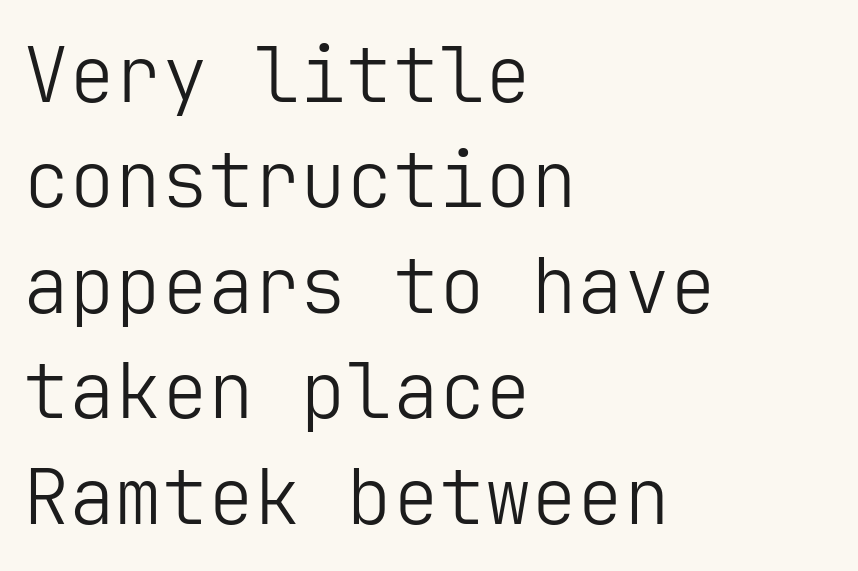
The image shows 77 px light sans-serif type, upright; set left-aligned, normal line spacing (1.37x), normal letter spacing, not underlined; low stroke contrast and a medium x-height.
